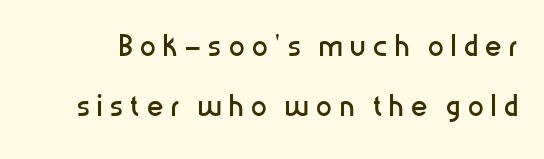
Varying glyph widths throughout — classic text-font behaviour. Lines of text with bare space underneath. Honestly, the row spacing looks completely unremarkable. The specimen reads as upright at a glance. Grotesque or geometric, the face here clearly has no serifs. The weight would be labelled regular, book, light, or lighter still.
